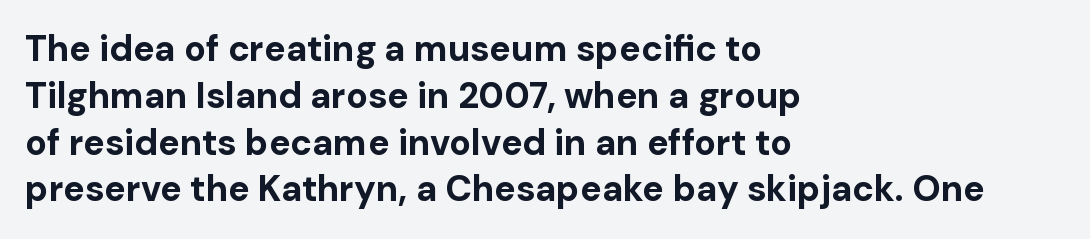
The image shows 36 px bold sans-serif type, upright; set left-aligned, normal line spacing (1.3x), normal letter spacing, not underlined; low stroke contrast and a medium x-height.
